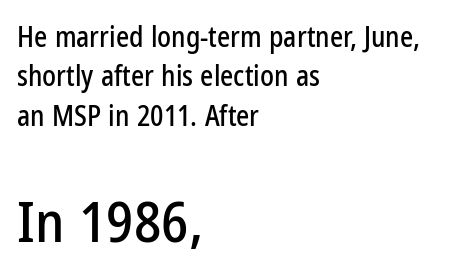
{"serif": "no", "italic": "no", "width": "condensed", "stroke_contrast": "low", "x_height": "medium", "monospaced": "no", "underline": "no", "align": "left", "line_spacing": "normal", "line_spacing_ratio": 1.41, "letter_spacing": "normal", "letter_spacing_em": 0.0, "larger_block": "second", "size_ratio": 2.04, "glyph_px": 57}
